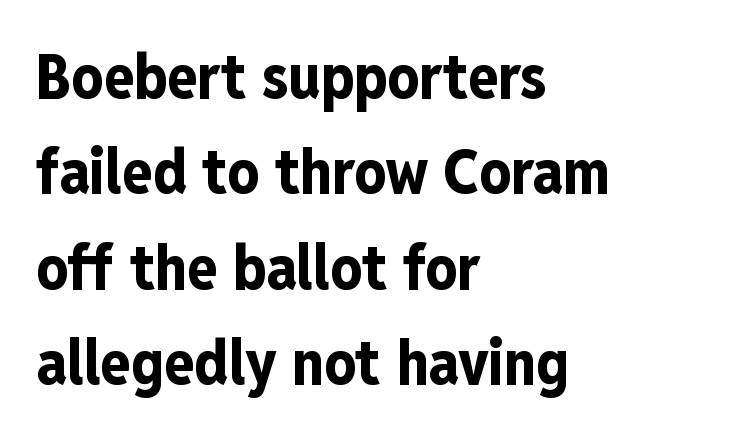
Q: Is the text bold? A: Yes.
Q: Is the text italic (slanted)? A: No, it is upright.
Q: Is the typeface a serif or a sans-serif typeface? A: Sans-serif.
Q: Is the text underlined? A: No.
Q: How is the paragraph aligned? A: Left-aligned.
Q: Is the spacing between letters normal or unusually wide? A: Normal.
Q: Is the spacing between lines tight, normal or loose? A: Normal.
Q: Width (condensed, normal, or wide)? A: Condensed.
Q: Stroke contrast? A: Low.
Q: x-height? A: Medium.
Q: Monospaced? A: No.
